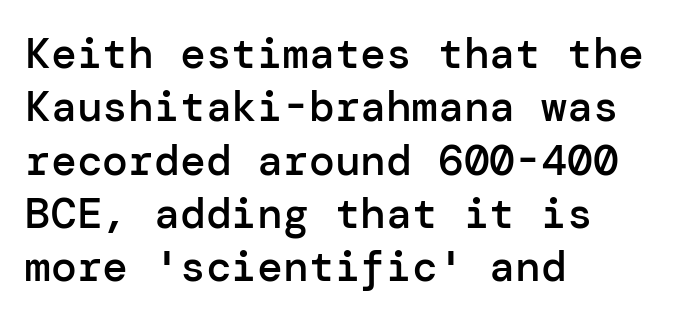
The image shows 43 px semibold sans-serif type, upright; set left-aligned, line spacing 1.24x, normal letter spacing, not underlined; low stroke contrast and a medium x-height.
